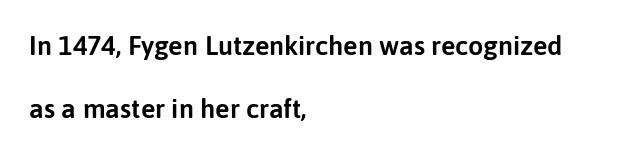
{"italic": "no", "underline": "no", "align": "left", "line_spacing": "loose", "line_spacing_ratio": 2.35, "letter_spacing": "normal", "letter_spacing_em": 0.0, "glyph_px": 27}
